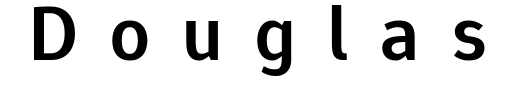
Q: Is the text bold? A: Semi-bold.
Q: Is the text italic (slanted)? A: No, it is upright.
Q: Is the typeface a serif or a sans-serif typeface? A: Sans-serif.
Q: Is the text underlined? A: No.
Q: Is the spacing between letters normal or unusually wide? A: Unusually wide.
Q: Width (condensed, normal, or wide)? A: Normal.
Q: Stroke contrast? A: Low.
Q: x-height? A: Medium.
Q: Monospaced? A: No.
